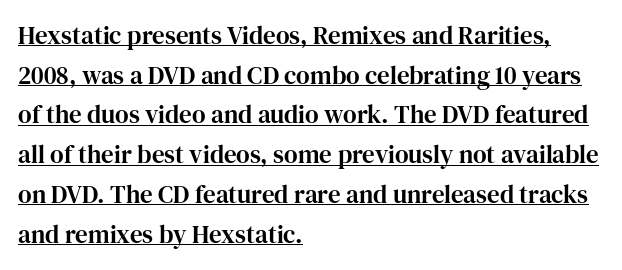
The image shows 25 px text type, upright; set left-aligned, normal line spacing (1.59x), normal letter spacing, underlined.
